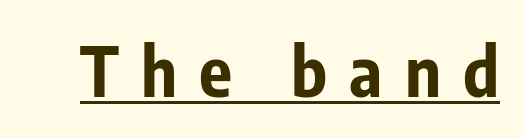
The image shows 69 px bold, condensed sans-serif type, upright; set unusually wide letter spacing (+0.32 em), underlined; low stroke contrast and a medium x-height.
